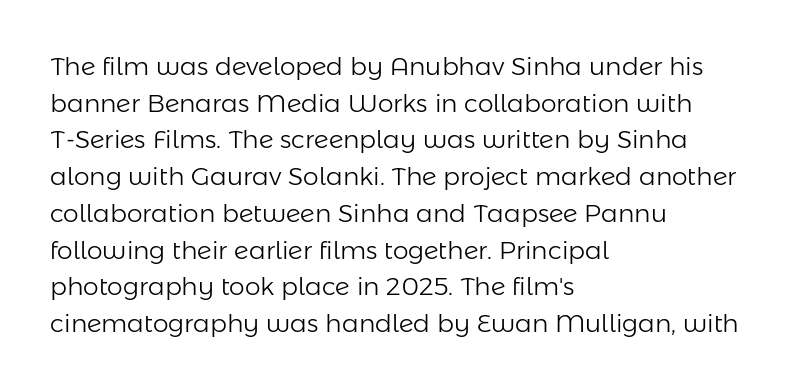
{"italic": "no", "bold": "no", "underline": "no", "align": "left", "line_spacing": "normal", "line_spacing_ratio": 1.47, "letter_spacing": "normal", "letter_spacing_em": 0.0, "glyph_px": 25}
